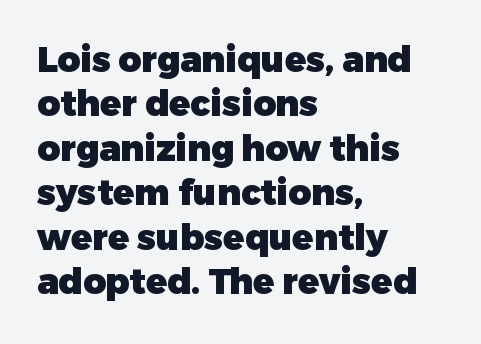
You could call the tracking neutral — neither tight nor loose. The specimen reads as upright at a glance. Does the weight exceed regular? Yes, all the way to bold. Quick note: interline space is typical. Spacing verdict: proportional, widths tailored to each character. A bare baseline throughout the passage.
